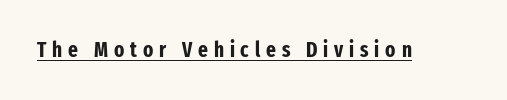
{"italic": "no", "bold": "yes", "underline": "yes", "letter_spacing": "wide", "letter_spacing_em": 0.28, "glyph_px": 21}
